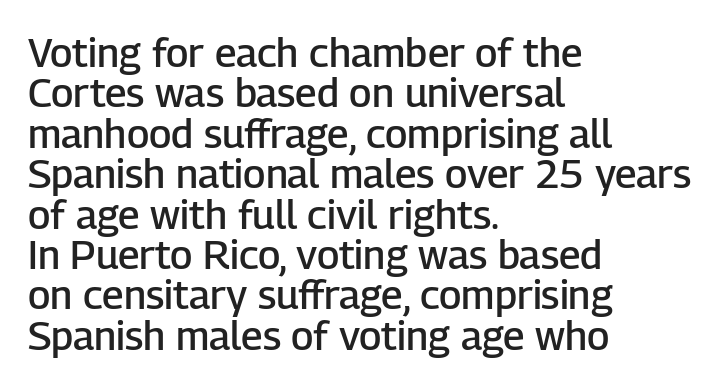
The image shows 40 px semibold sans-serif type, upright; set left-aligned, tight line spacing (1.01x), normal letter spacing, not underlined; low stroke contrast and a medium x-height.
